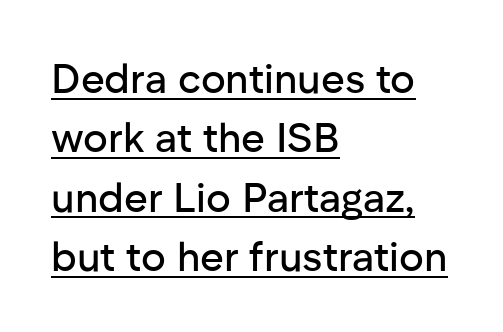
The image shows 41 px sans-serif type, upright; set left-aligned, normal line spacing (1.45x), normal letter spacing, underlined; low stroke contrast and a medium x-height.
